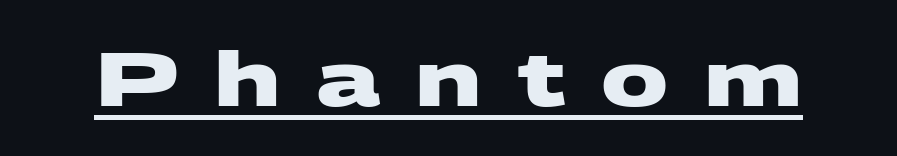
Q: Is the text bold? A: Yes.
Q: Is the typeface a serif or a sans-serif typeface? A: Sans-serif.
Q: Is the text underlined? A: Yes.
Q: Is the spacing between letters normal or unusually wide? A: Unusually wide.
Q: Width (condensed, normal, or wide)? A: Wide.
Q: Stroke contrast? A: Medium.
Q: x-height? A: Large.
Q: Monospaced? A: No.
